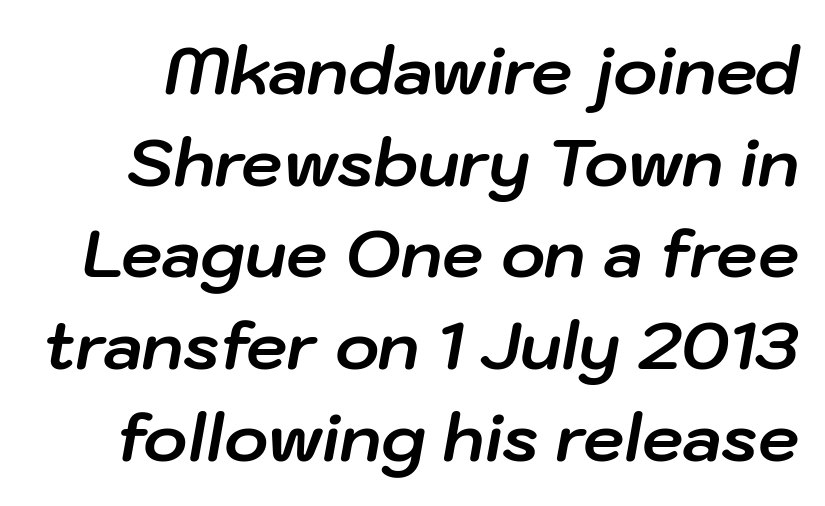
{"italic": "yes", "lean": "right", "slant_degrees": 10, "bold": "yes", "weight": "bold", "width": "normal", "stroke_contrast": "low", "x_height": "medium", "monospaced": "no", "underline": "no", "line_spacing": "normal", "line_spacing_ratio": 1.39, "letter_spacing": "normal", "letter_spacing_em": 0.0, "glyph_px": 66}
